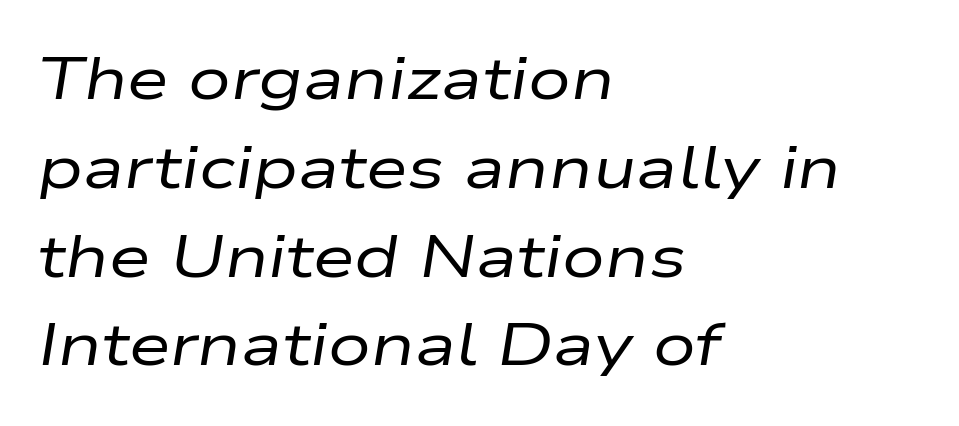
{"italic": "yes", "lean": "right", "slant_degrees": 9, "bold": "no", "weight": "regular", "width": "wide", "stroke_contrast": "low", "x_height": "medium", "monospaced": "no", "underline": "no", "align": "left", "line_spacing": "normal", "line_spacing_ratio": 1.48, "letter_spacing": "normal", "letter_spacing_em": 0.0, "glyph_px": 60}
